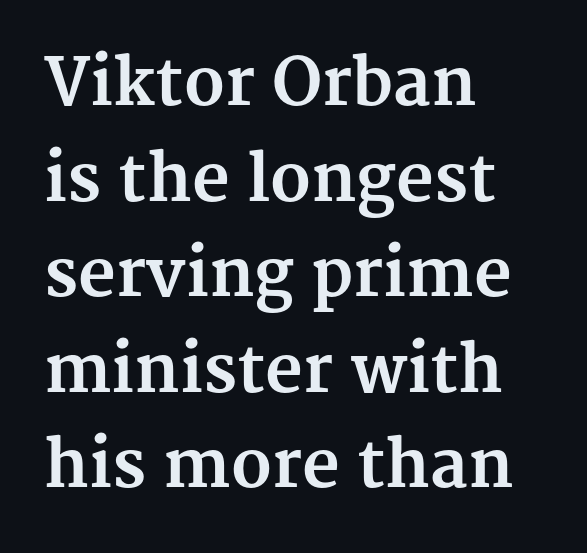
{"serif": "yes", "italic": "no", "bold": "yes", "weight": "bold", "width": "normal", "stroke_contrast": "medium", "x_height": "medium", "monospaced": "no", "underline": "no", "align": "left", "line_spacing": "normal", "line_spacing_ratio": 1.47, "letter_spacing": "normal", "letter_spacing_em": 0.0, "glyph_px": 65}
